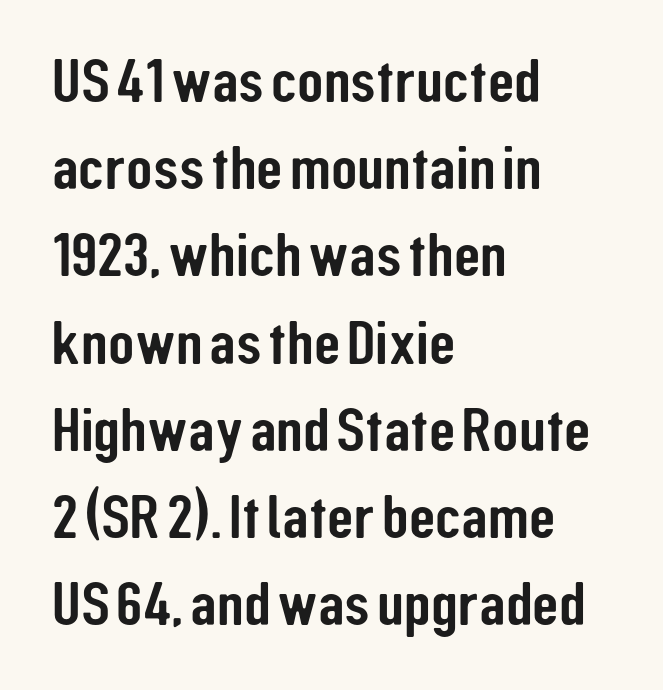
The image shows 61 px condensed sans-serif type, upright; set left-aligned, normal line spacing (1.43x), normal letter spacing, not underlined; low stroke contrast and a medium x-height.
